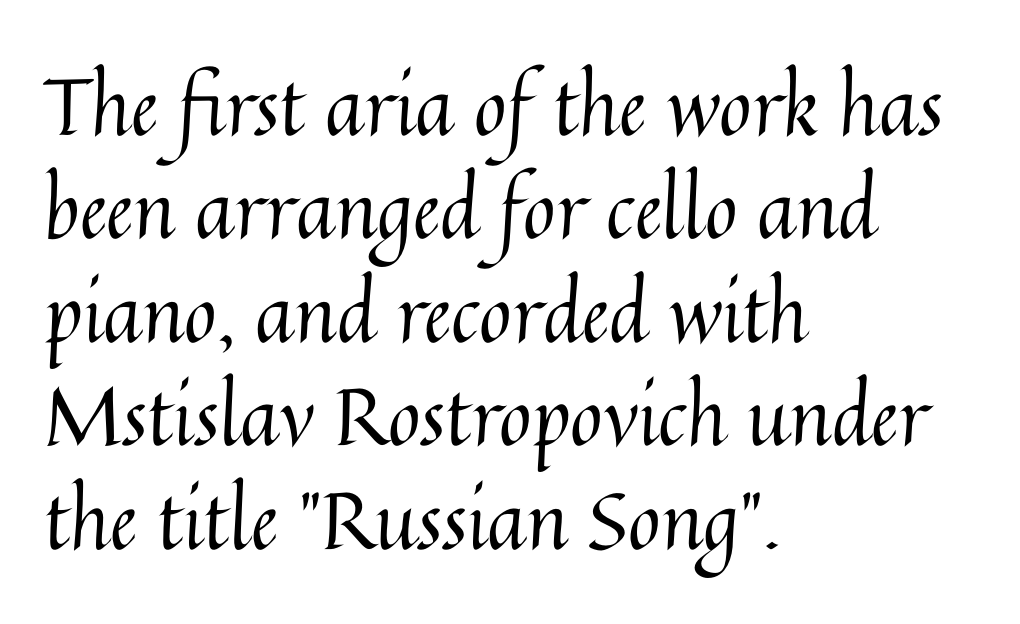
{"bold": "no", "weight": "regular", "width": "normal", "stroke_contrast": "medium", "x_height": "medium", "monospaced": "no", "underline": "no", "align": "left", "line_spacing": "normal", "line_spacing_ratio": 1.31, "letter_spacing": "normal", "letter_spacing_em": 0.0, "glyph_px": 79}
